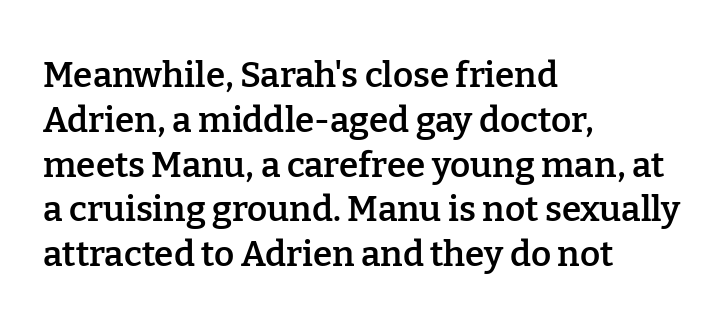
The image shows 35 px semibold serif type, upright; set left-aligned, normal line spacing (1.28x), normal letter spacing, not underlined; low stroke contrast and a medium x-height.
